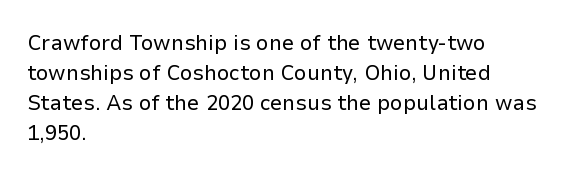
Q: Is the text bold? A: No.
Q: Is the text italic (slanted)? A: No, it is upright.
Q: Is the text underlined? A: No.
Q: How is the paragraph aligned? A: Left-aligned.
Q: Is the spacing between letters normal or unusually wide? A: Normal.
Q: Is the spacing between lines tight, normal or loose? A: Normal.
